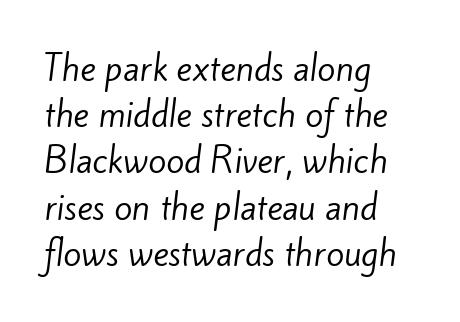
The image shows 33 px regular-weight sans-serif type; set left-aligned, normal line spacing (1.4x), normal letter spacing, not underlined; low stroke contrast and a small x-height.
